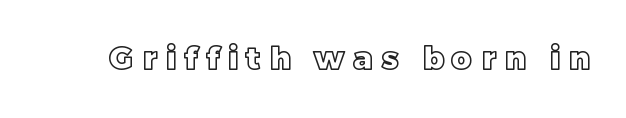
The image shows 31 px text type, upright; set unusually wide letter spacing (+0.28 em), not underlined; a large x-height.
